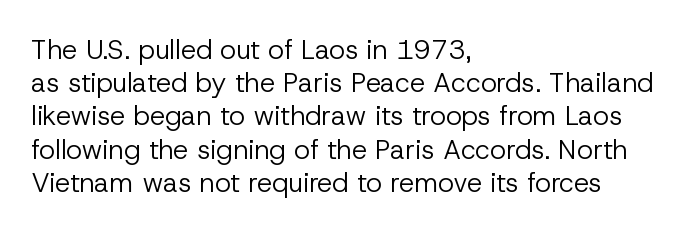
The image shows 27 px text type, upright; set left-aligned, line spacing 1.23x, normal letter spacing, not underlined.
